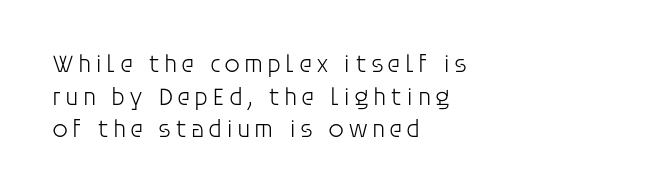
Vertical stems look standard width or narrower in stroke. Horizontal bands of white between lines are of average thickness. When letters stand straight like this, we call the style roman or upright. Rule under the text: the space is simply empty. Teacher's note: observe the even left margin — that is flush-left alignment.
